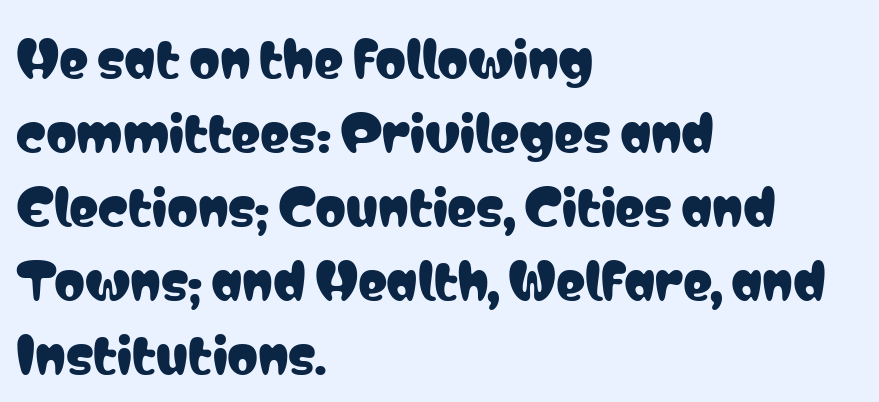
The image shows 49 px condensed sans-serif type, upright; set left-aligned, normal line spacing (1.51x), normal letter spacing, not underlined; low stroke contrast and a medium x-height.
